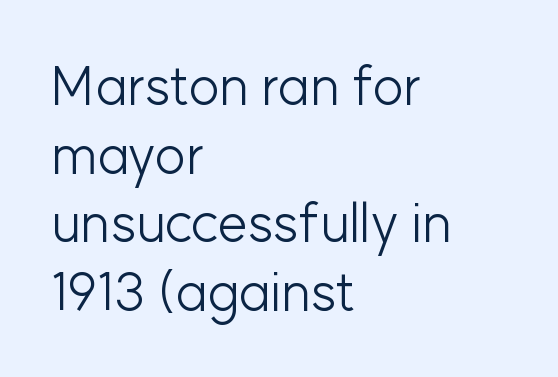
The image shows 54 px light sans-serif type, upright; set left-aligned, normal line spacing (1.27x), normal letter spacing, not underlined; low stroke contrast and a medium x-height.
